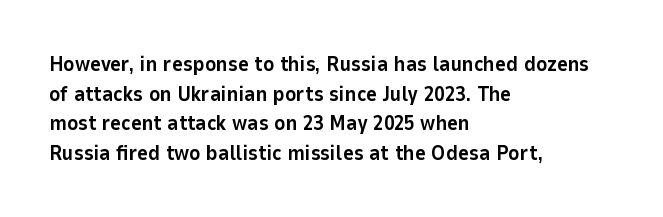
Q: Is the text bold? A: Yes.
Q: Is the text italic (slanted)? A: No, it is upright.
Q: Is the text underlined? A: No.
Q: How is the paragraph aligned? A: Left-aligned.
Q: Is the spacing between letters normal or unusually wide? A: Normal.
Q: Is the spacing between lines tight, normal or loose? A: Normal.
